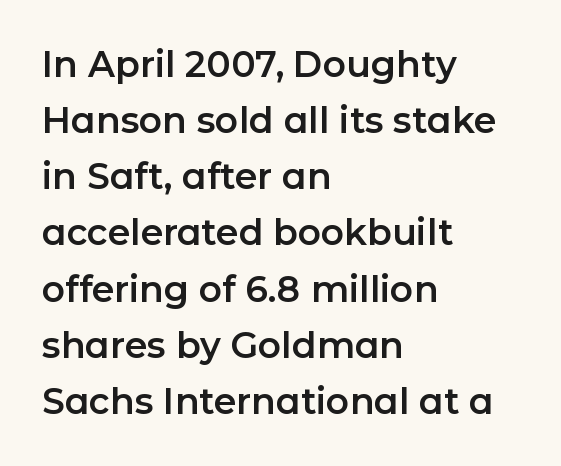
The specimen omits any rule beneath the text block's lines. Standard letterfit; no display-style spreading of the glyphs. Unlike italic type, these characters show no tilt at all. A typesetter would call this proportional, since set widths differ per character. Rows of type keep a routine distance in the vertical direction. Is the block centered? No — it sits flush against the left margin.
